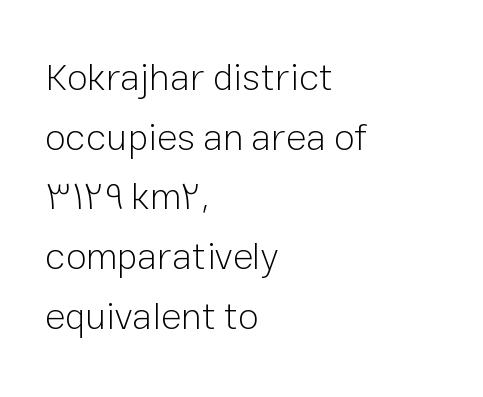
The image shows 38 px light sans-serif type, upright; set left-aligned, normal line spacing (1.57x), normal letter spacing, not underlined; low stroke contrast and a medium x-height.
